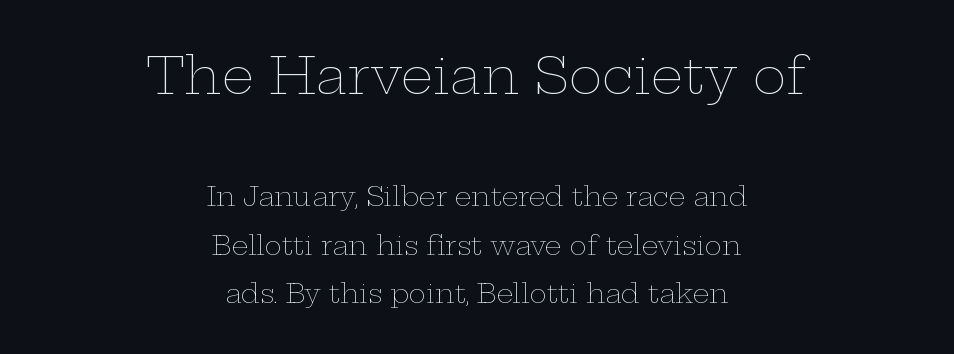
The image shows 51 px thin, wide type, upright; set centered, line spacing 1.88x, normal letter spacing, not underlined; the first (top) block is 1.96x larger; low stroke contrast and a medium x-height.
